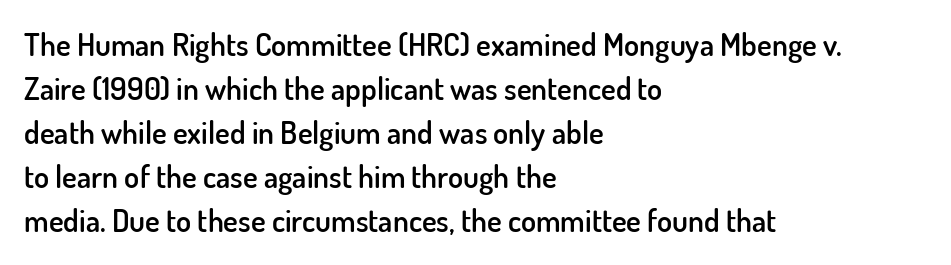
Notice the strokes are somewhat thickened but not fully heavy: this is a semibold. The face used here is proportionally spaced, like ordinary book or web type. The passage is arranged the way most books set body copy — flush left. Anything drawn beneath the words? Only blank space. Unlike italic type, these characters show no tilt at all. The type is set solid horizontally, with unmodified tracking.
